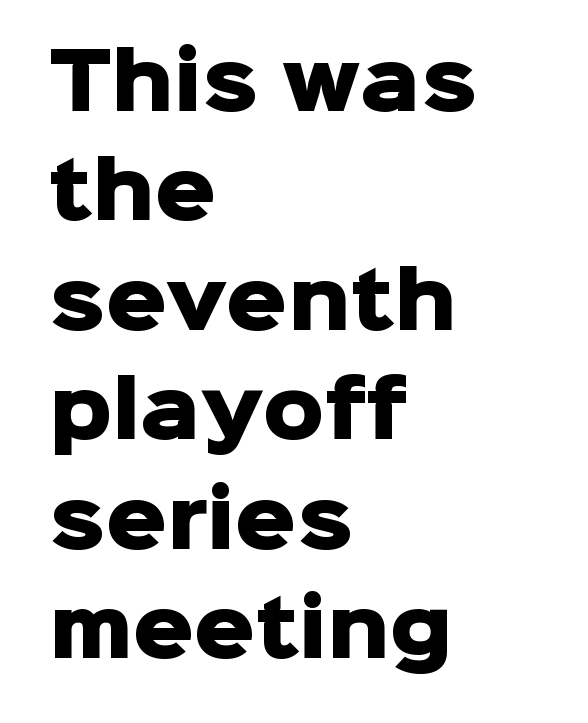
{"serif": "no", "italic": "no", "bold": "yes", "weight": "heavy", "width": "normal", "stroke_contrast": "low", "x_height": "medium", "monospaced": "no", "underline": "no", "align": "left", "line_spacing": "normal", "line_spacing_ratio": 1.44, "letter_spacing": "normal", "letter_spacing_em": 0.0, "glyph_px": 76}
